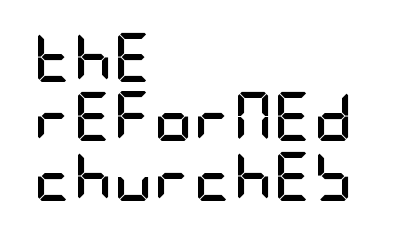
Classification — sans serif. Heft: maximum for text — a bold. The font's upright variant was chosen for this text. The letters sit at their default tracking, neither squeezed nor spread. Does the copy run flush right? No — it runs flush left.
